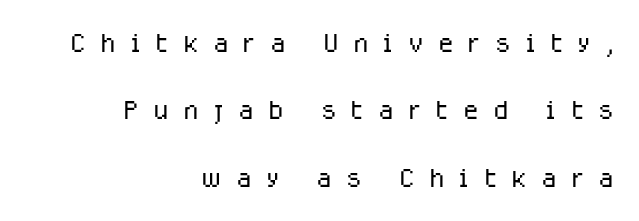
The image shows 36 px light sans-serif type, upright; set right-aligned, line spacing 1.87x, unusually wide letter spacing (+0.39 em), not underlined; low stroke contrast and a medium x-height.
